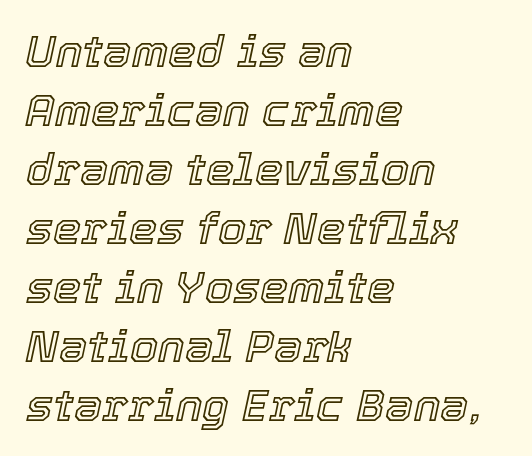
The image shows 45 px text type, italic (leaning right); set left-aligned, normal line spacing (1.31x), normal letter spacing, not underlined; a medium x-height.
